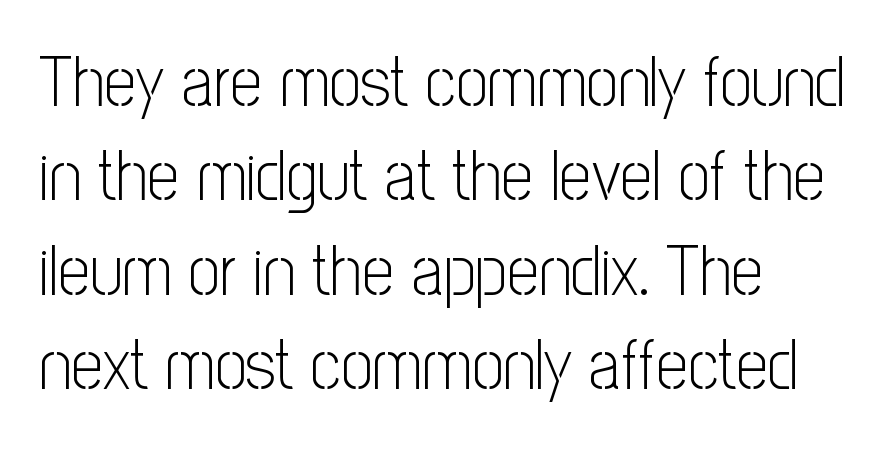
The image shows 71 px light, condensed sans-serif type, upright; set left-aligned, normal line spacing (1.33x), normal letter spacing, not underlined; low stroke contrast and a medium x-height.
